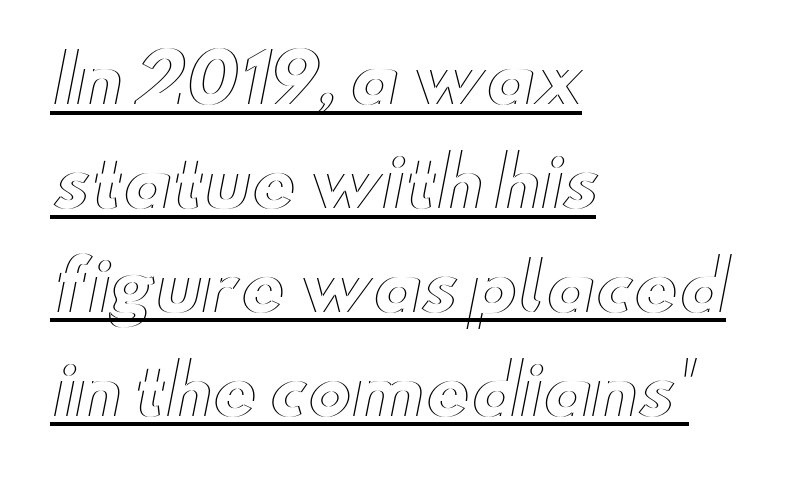
Q: Is the text italic (slanted)? A: Yes.
Q: Is the text underlined? A: Yes.
Q: How is the paragraph aligned? A: Left-aligned.
Q: Is the spacing between letters normal or unusually wide? A: Normal.
Q: Is the spacing between lines tight, normal or loose? A: Normal.
Q: Width (condensed, normal, or wide)? A: Wide.
Q: x-height? A: Small.
Q: Monospaced? A: No.
